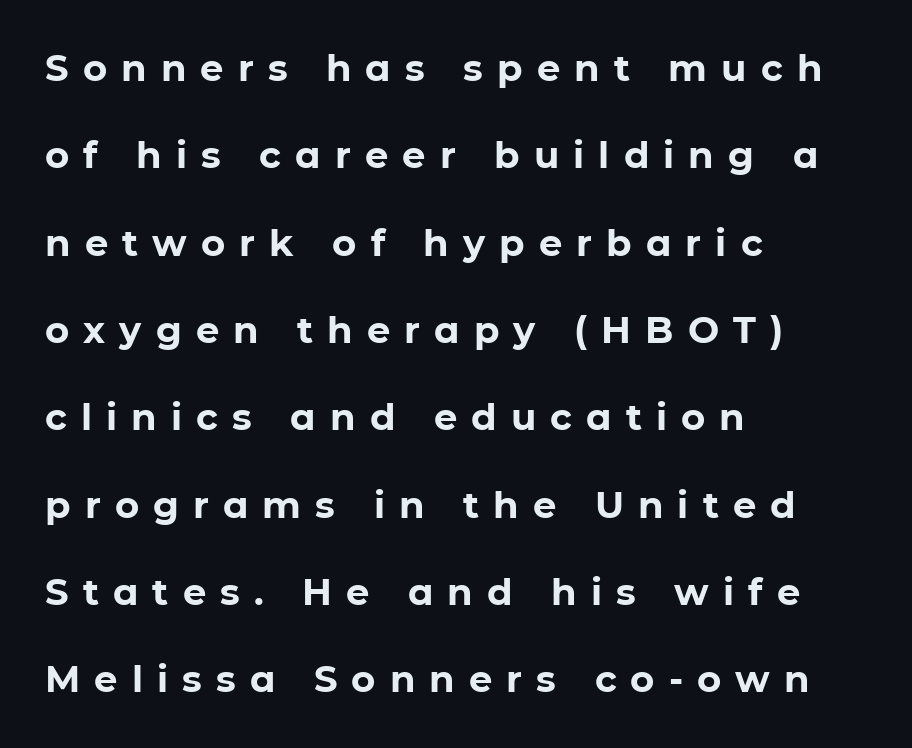
{"serif": "no", "italic": "no", "bold": "yes", "weight": "bold", "width": "normal", "stroke_contrast": "low", "x_height": "medium", "monospaced": "no", "underline": "no", "align": "left", "line_spacing": "loose", "line_spacing_ratio": 2.36, "letter_spacing": "wide", "letter_spacing_em": 0.38, "glyph_px": 37}
